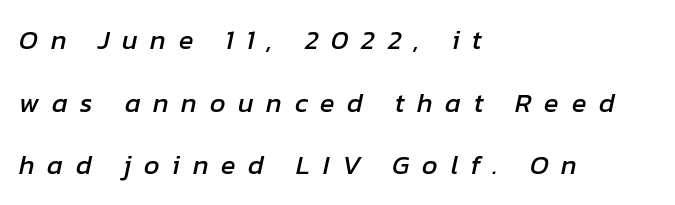
Q: Is the text italic (slanted)? A: Yes, it leans right by about 12 degrees.
Q: Is the text underlined? A: No.
Q: How is the paragraph aligned? A: Left-aligned.
Q: Is the spacing between letters normal or unusually wide? A: Unusually wide.
Q: Is the spacing between lines tight, normal or loose? A: Loose.
